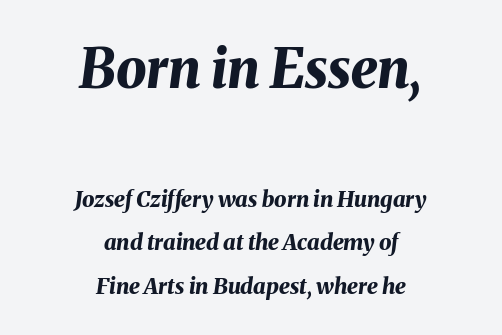
Plain, unruled lines of type. Students, note that the glyphs here touch the page at normal intervals. The passage shown begins with its larger block and ends with its smaller one. Notice how the stems are inclined rather than vertical — that's the hallmark of italics.
